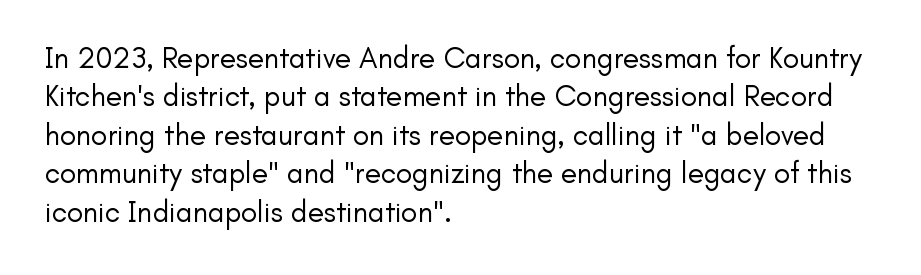
Q: Is the text bold? A: No.
Q: Is the text italic (slanted)? A: No, it is upright.
Q: Is the typeface a serif or a sans-serif typeface? A: Sans-serif.
Q: Is the text underlined? A: No.
Q: How is the paragraph aligned? A: Left-aligned.
Q: Is the spacing between letters normal or unusually wide? A: Normal.
Q: Is the spacing between lines tight, normal or loose? A: Normal.
Q: Width (condensed, normal, or wide)? A: Normal.
Q: Stroke contrast? A: Low.
Q: x-height? A: Small.
Q: Monospaced? A: No.
